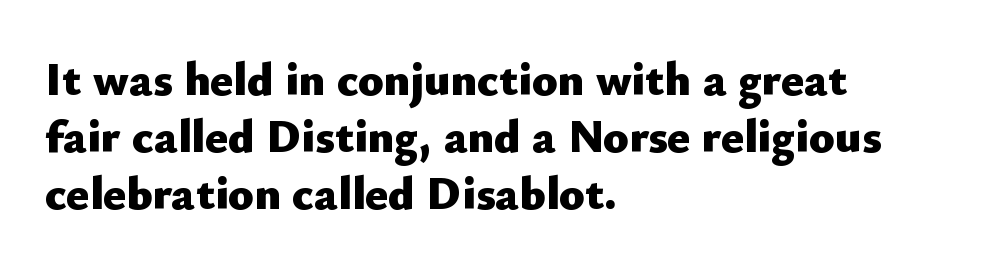
This sample uses an upright cut, with every glyph sitting square on the baseline. Casual observation: everything's shoved over to the left. Weight: bold. The face used here is proportionally spaced, like ordinary book or web type. Does the type have serifs? No, each stem ends abruptly. The gaps between neighbouring characters are ordinary and unremarkable.
